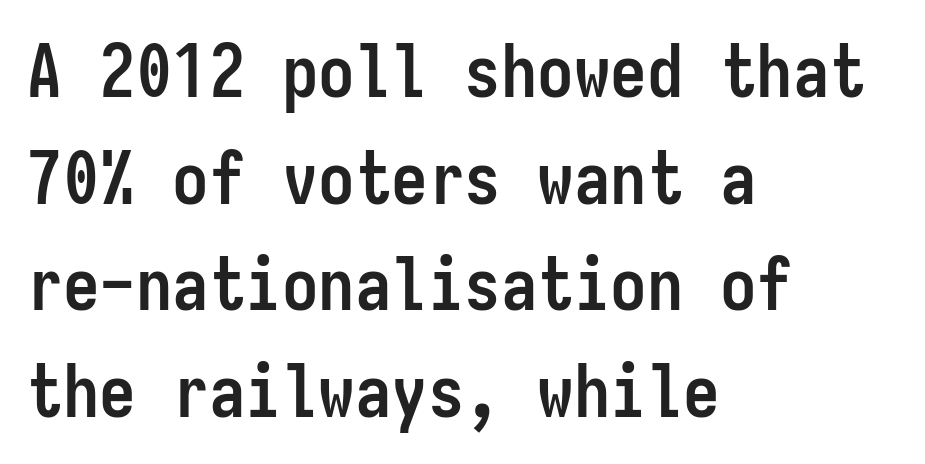
Q: Is the text bold? A: Yes.
Q: Is the text italic (slanted)? A: No, it is upright.
Q: Is the typeface a serif or a sans-serif typeface? A: Sans-serif.
Q: Is the text underlined? A: No.
Q: How is the paragraph aligned? A: Left-aligned.
Q: Is the spacing between letters normal or unusually wide? A: Normal.
Q: Is the spacing between lines tight, normal or loose? A: Normal.
Q: Width (condensed, normal, or wide)? A: Condensed.
Q: Stroke contrast? A: Low.
Q: x-height? A: Medium.
Q: Monospaced? A: Yes.
